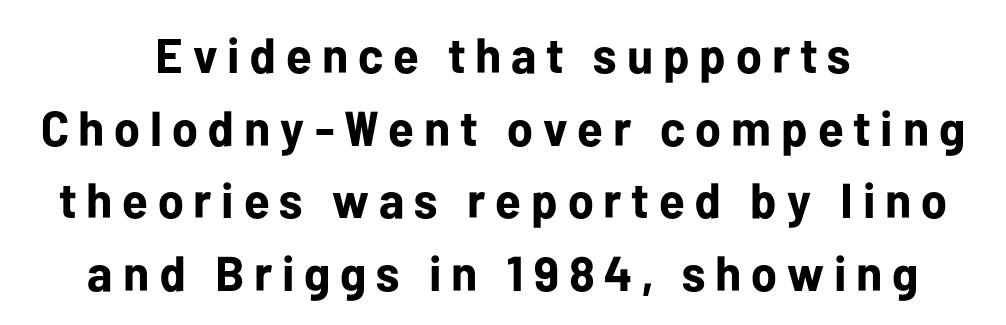
{"serif": "no", "italic": "no", "bold": "yes", "weight": "bold", "width": "normal", "stroke_contrast": "low", "x_height": "medium", "monospaced": "no", "underline": "no", "align": "center", "line_spacing": "normal", "line_spacing_ratio": 1.48, "letter_spacing": "wide", "letter_spacing_em": 0.2, "glyph_px": 49}
